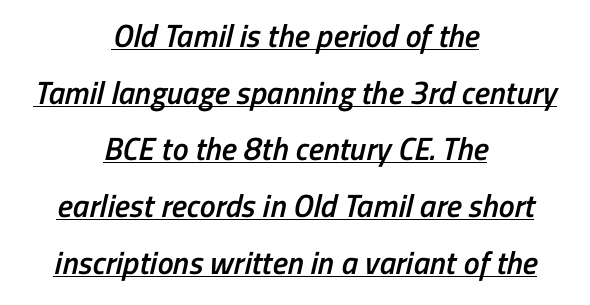
The image shows 32 px semibold, condensed sans-serif type; set centered, line spacing 1.77x, normal letter spacing, underlined; low stroke contrast and a medium x-height.
